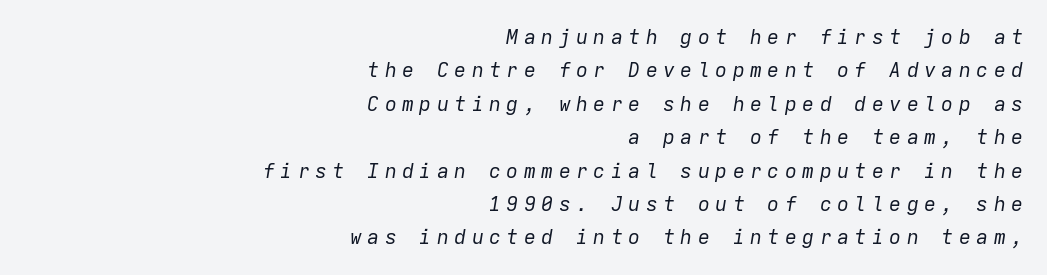
Q: Is the text bold? A: No.
Q: Is the text italic (slanted)? A: Yes, it leans right by about 9 degrees.
Q: Is the text underlined? A: No.
Q: How is the paragraph aligned? A: Right-aligned.
Q: Is the spacing between letters normal or unusually wide? A: Unusually wide.
Q: Is the spacing between lines tight, normal or loose? A: Normal.
